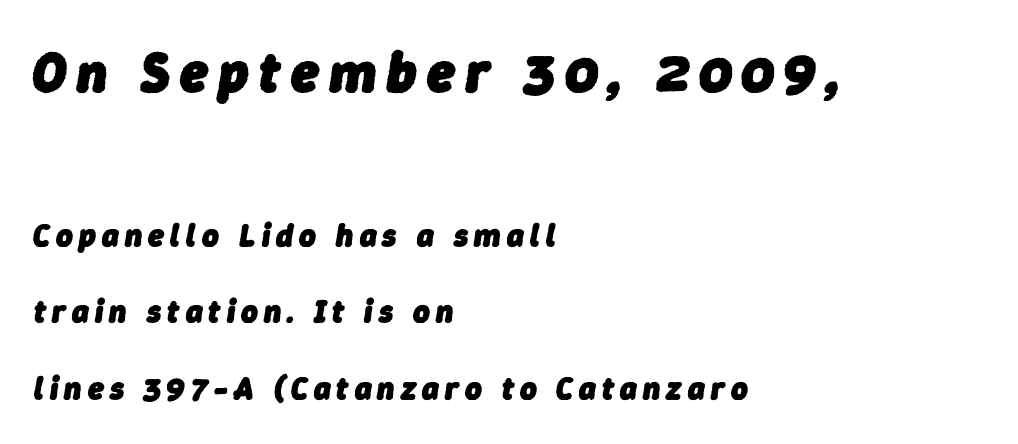
Q: Is the text bold? A: Yes.
Q: Is the text italic (slanted)? A: Yes, it leans right by about 9 degrees.
Q: Is the text underlined? A: No.
Q: How is the paragraph aligned? A: Left-aligned.
Q: Is the spacing between lines tight, normal or loose? A: Loose.
Q: Which block of text is set in a larger size, the first (top) or the second (bottom)? A: The first (top) one.
Q: Width (condensed, normal, or wide)? A: Normal.
Q: Stroke contrast? A: Low.
Q: x-height? A: Medium.
Q: Monospaced? A: No.
